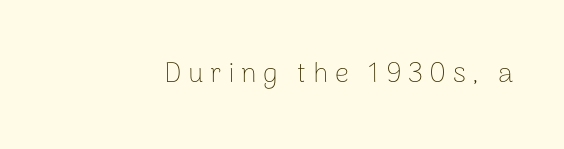
Q: Is the text bold? A: No.
Q: Is the text italic (slanted)? A: No, it is upright.
Q: Is the typeface a serif or a sans-serif typeface? A: Sans-serif.
Q: Is the text underlined? A: No.
Q: Is the spacing between letters normal or unusually wide? A: Unusually wide.
Q: Width (condensed, normal, or wide)? A: Normal.
Q: Stroke contrast? A: Low.
Q: x-height? A: Medium.
Q: Monospaced? A: No.
